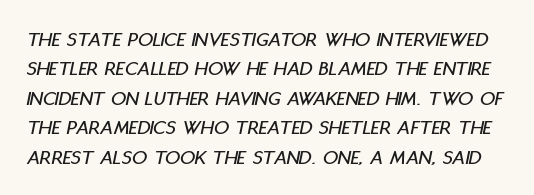
{"italic": "yes", "lean": "right", "slant_degrees": 11, "underline": "no", "line_spacing": "normal", "line_spacing_ratio": 1.4, "letter_spacing": "normal", "letter_spacing_em": 0.0, "glyph_px": 21}
